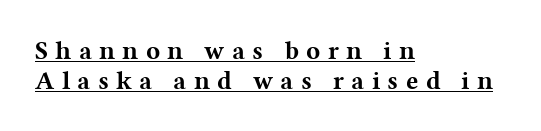
Cramped leading. Every character sits straight up, as roman type does. Tracking value appears strongly positive — letters spread wide. You'd pick this weight for a headline — it's a proper bold. The text block is weighted toward the left margin, trailing off unevenly rightward. Emphasis is given by a line drawn under the lettering.
